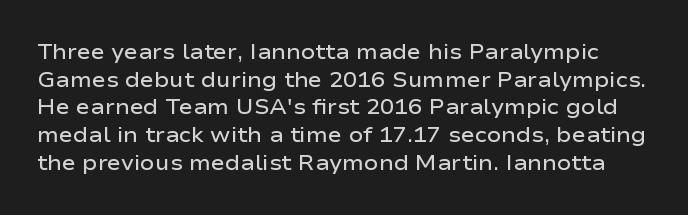
{"italic": "no", "bold": "semi", "underline": "no", "line_spacing": "normal", "line_spacing_ratio": 1.32, "letter_spacing": "normal", "letter_spacing_em": 0.0, "glyph_px": 21}
